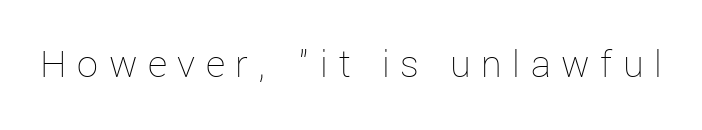
Q: Is the text bold? A: No.
Q: Is the text italic (slanted)? A: No, it is upright.
Q: Is the text underlined? A: No.
Q: Is the spacing between letters normal or unusually wide? A: Unusually wide.
Q: Width (condensed, normal, or wide)? A: Normal.
Q: Stroke contrast? A: Low.
Q: x-height? A: Medium.
Q: Monospaced? A: No.
